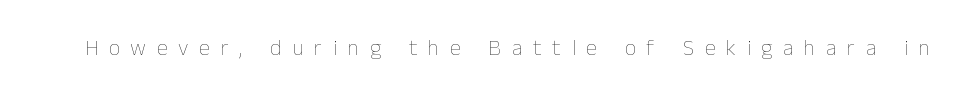
Q: Is the text bold? A: No.
Q: Is the text italic (slanted)? A: No, it is upright.
Q: Is the text underlined? A: No.
Q: Is the spacing between letters normal or unusually wide? A: Unusually wide.
